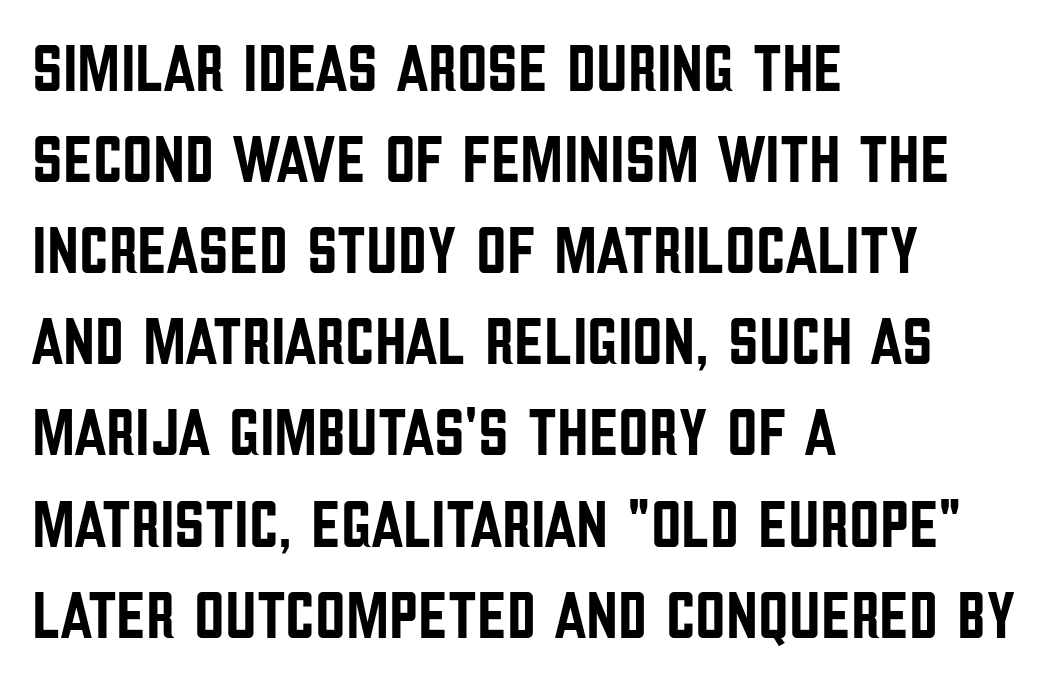
{"serif": "no", "italic": "no", "width": "condensed", "stroke_contrast": "low", "x_height": "large", "monospaced": "no", "underline": "no", "align": "left", "line_spacing": "normal", "line_spacing_ratio": 1.36, "letter_spacing": "normal", "letter_spacing_em": 0.0, "glyph_px": 67}
